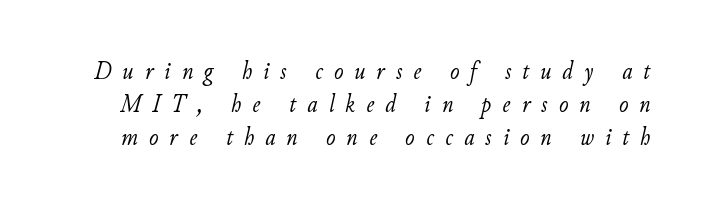
The image shows 25 px text type, italic (leaning right); set normal line spacing (1.33x), unusually wide letter spacing (+0.45 em), not underlined.
